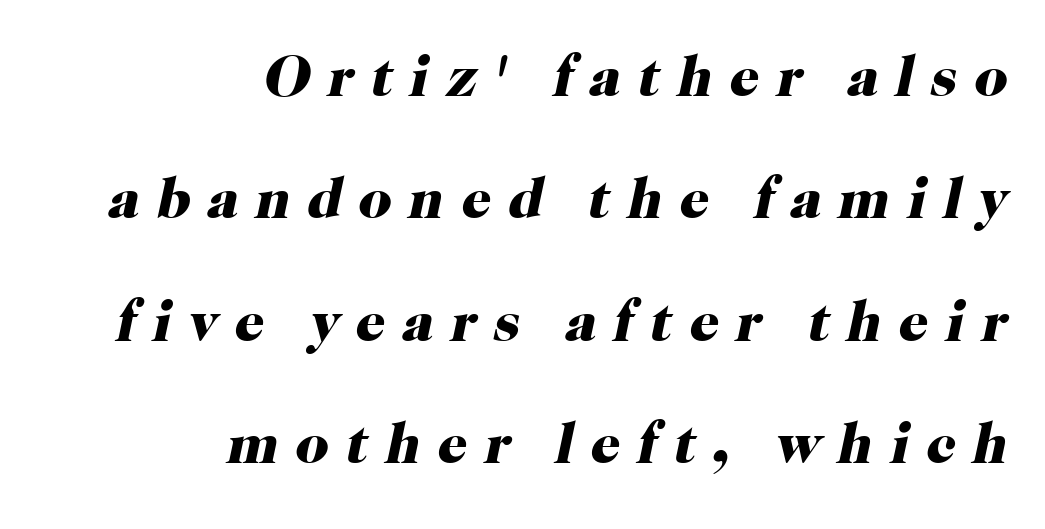
The image shows 58 px heavy serif type, italic (leaning right); set right-aligned, loose line spacing (2.11x), unusually wide letter spacing (+0.29 em), not underlined; high stroke contrast and a medium x-height.
